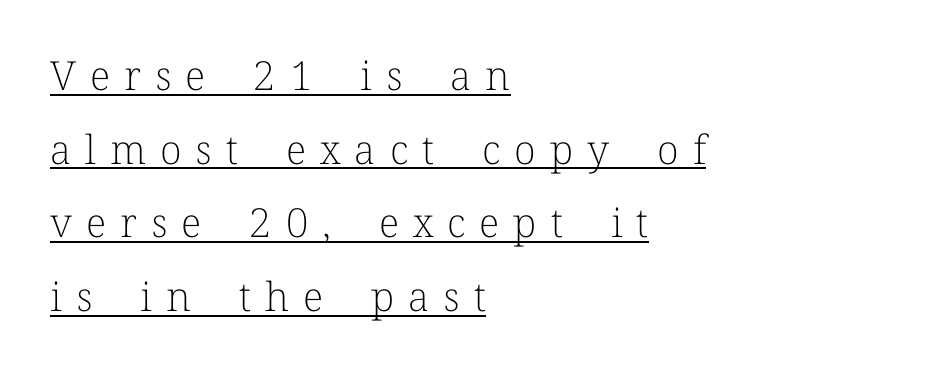
The image shows 40 px light serif type, upright; set left-aligned, line spacing 1.84x, unusually wide letter spacing (+0.35 em), underlined; low stroke contrast and a medium x-height.
